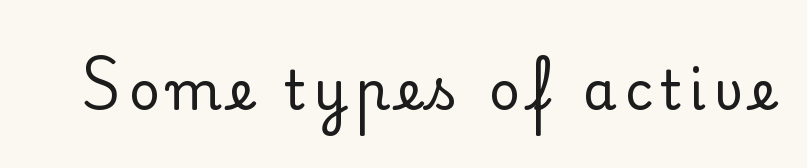
Q: Is the text bold? A: No.
Q: Is the text italic (slanted)? A: No, it is upright.
Q: Is the typeface a serif or a sans-serif typeface? A: Serif.
Q: Is the text underlined? A: No.
Q: Width (condensed, normal, or wide)? A: Normal.
Q: Stroke contrast? A: Low.
Q: x-height? A: Small.
Q: Monospaced? A: No.
